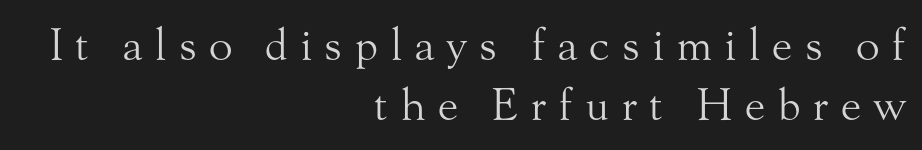
The image shows 44 px light serif type, upright; set right-aligned, normal line spacing (1.37x), unusually wide letter spacing (+0.27 em), not underlined; medium stroke contrast and a small x-height.
